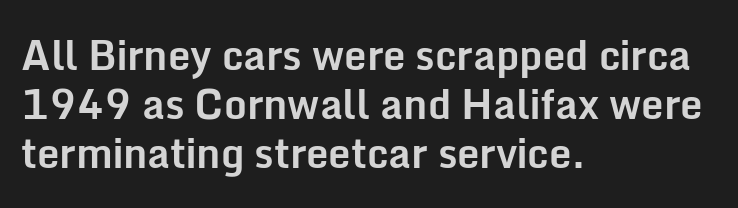
{"serif": "no", "italic": "no", "bold": "yes", "weight": "bold", "width": "normal", "stroke_contrast": "low", "x_height": "medium", "monospaced": "no", "underline": "no", "align": "left", "line_spacing_ratio": 1.23, "letter_spacing": "normal", "letter_spacing_em": 0.0, "glyph_px": 40}
